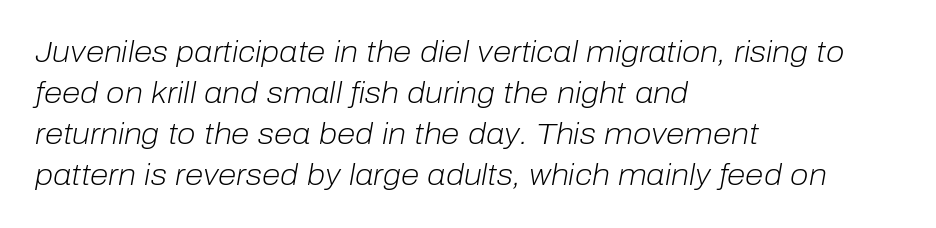
The image shows 30 px light type, italic (leaning right); set left-aligned, normal line spacing (1.37x), normal letter spacing, not underlined; low stroke contrast and a medium x-height.
